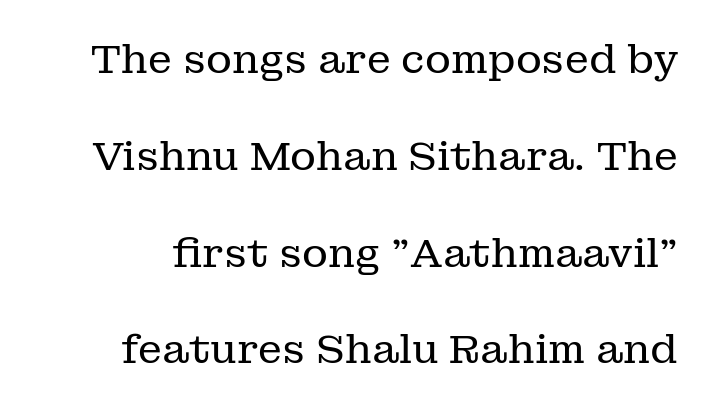
{"serif": "yes", "italic": "no", "bold": "no", "weight": "regular", "width": "normal", "stroke_contrast": "low", "x_height": "medium", "monospaced": "no", "underline": "no", "line_spacing": "loose", "line_spacing_ratio": 2.42, "letter_spacing": "normal", "letter_spacing_em": 0.0, "glyph_px": 40}
